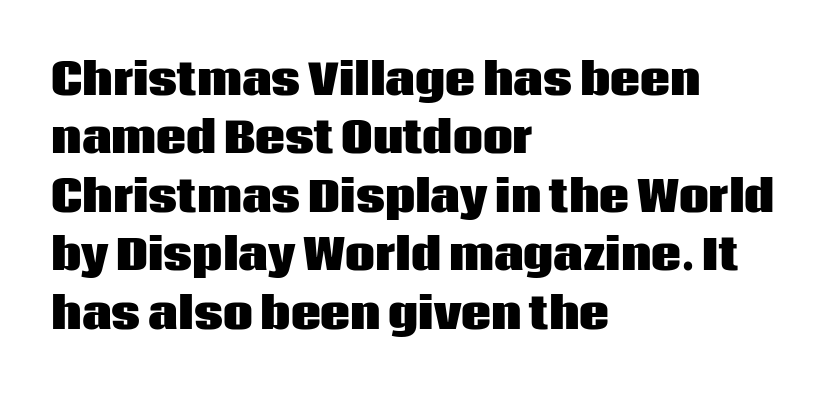
{"serif": "no", "italic": "no", "bold": "yes", "weight": "heavy", "width": "normal", "stroke_contrast": "low", "x_height": "large", "monospaced": "no", "underline": "no", "align": "left", "line_spacing": "normal", "line_spacing_ratio": 1.39, "letter_spacing": "normal", "letter_spacing_em": 0.0, "glyph_px": 42}
